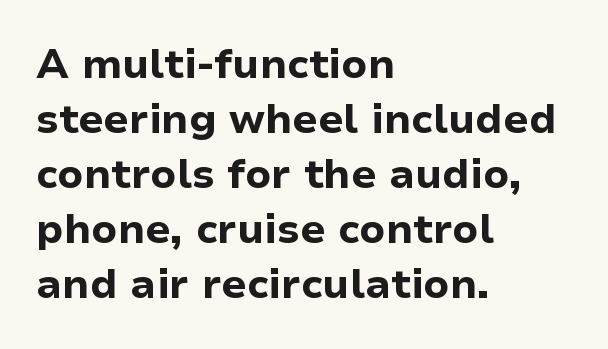
Q: Is the text bold? A: Yes.
Q: Is the text italic (slanted)? A: No, it is upright.
Q: Is the typeface a serif or a sans-serif typeface? A: Sans-serif.
Q: Is the text underlined? A: No.
Q: How is the paragraph aligned? A: Left-aligned.
Q: Is the spacing between letters normal or unusually wide? A: Normal.
Q: Is the spacing between lines tight, normal or loose? A: Normal.
Q: Width (condensed, normal, or wide)? A: Normal.
Q: Stroke contrast? A: Low.
Q: x-height? A: Medium.
Q: Monospaced? A: No.
